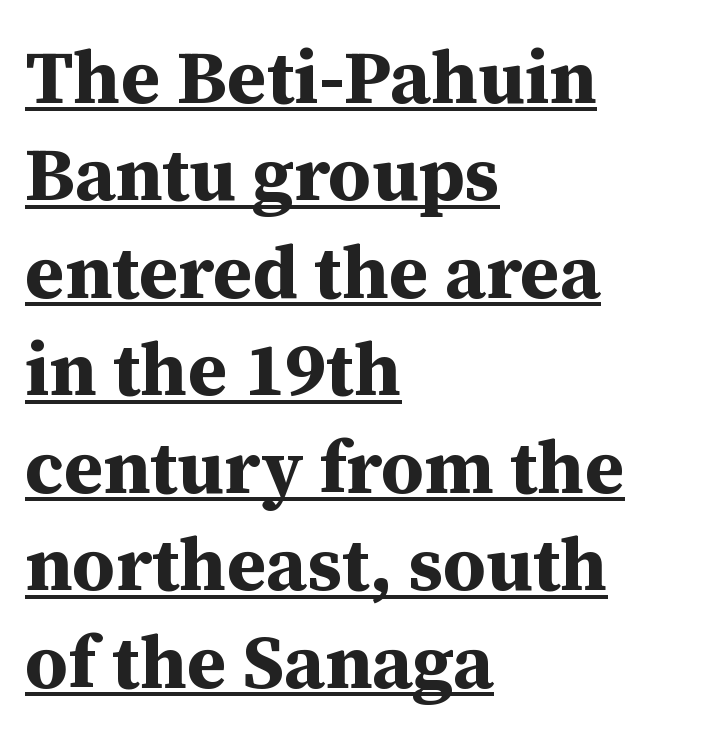
Q: Is the text bold? A: Yes.
Q: Is the text italic (slanted)? A: No, it is upright.
Q: Is the typeface a serif or a sans-serif typeface? A: Serif.
Q: Is the text underlined? A: Yes.
Q: How is the paragraph aligned? A: Left-aligned.
Q: Is the spacing between letters normal or unusually wide? A: Normal.
Q: Is the spacing between lines tight, normal or loose? A: Normal.
Q: Width (condensed, normal, or wide)? A: Normal.
Q: Stroke contrast? A: Medium.
Q: x-height? A: Medium.
Q: Monospaced? A: No.
